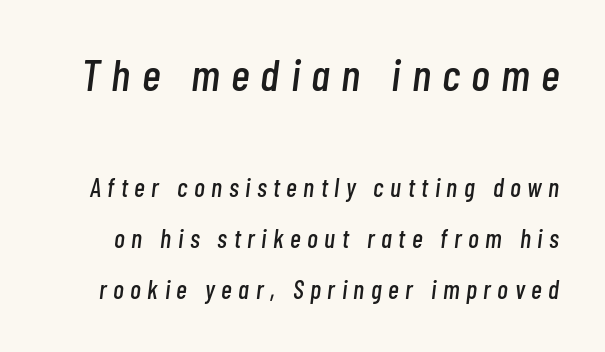
The image shows 45 px condensed type, italic (leaning right); set loose line spacing (1.97x), unusually wide letter spacing (+0.25 em), not underlined; the first (top) block is 1.73x larger; low stroke contrast and a medium x-height.
